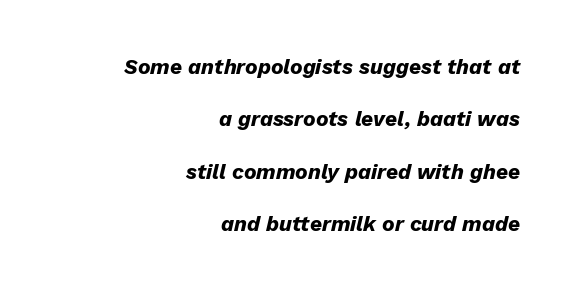
The image shows 21 px bold type, italic (leaning right); set right-aligned, loose line spacing (2.49x), normal letter spacing, not underlined.
